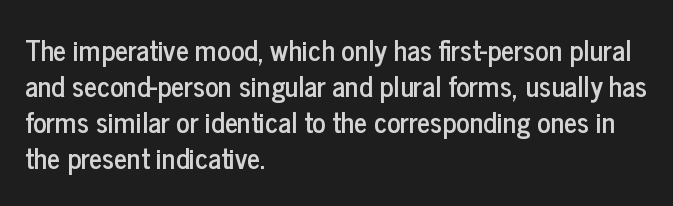
Q: Is the text italic (slanted)? A: No, it is upright.
Q: Is the typeface a serif or a sans-serif typeface? A: Sans-serif.
Q: Is the text underlined? A: No.
Q: How is the paragraph aligned? A: Left-aligned.
Q: Is the spacing between letters normal or unusually wide? A: Normal.
Q: Is the spacing between lines tight, normal or loose? A: Normal.
Q: Width (condensed, normal, or wide)? A: Condensed.
Q: Stroke contrast? A: Low.
Q: x-height? A: Medium.
Q: Monospaced? A: No.
